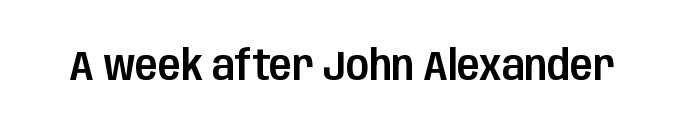
Descenders are the only things crossing below the line. Unlike italic type, these characters show no tilt at all. Is this a fixed-width face? No — the glyphs have proportional, varying widths. This is sans-serif lettering, the kind often seen on screens and signage. No extra tracking has been applied to these lines.
